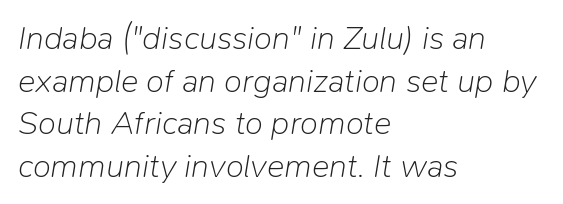
A normal amount of white space separates one row of letters from the next. This rendering uses left alignment, leaving the right contour irregular. Characters are canted at an angle relative to the baseline's perpendicular. Caption: face not bold, strokes unweighted. The tracking reads as untouched default to a designer's eye.
